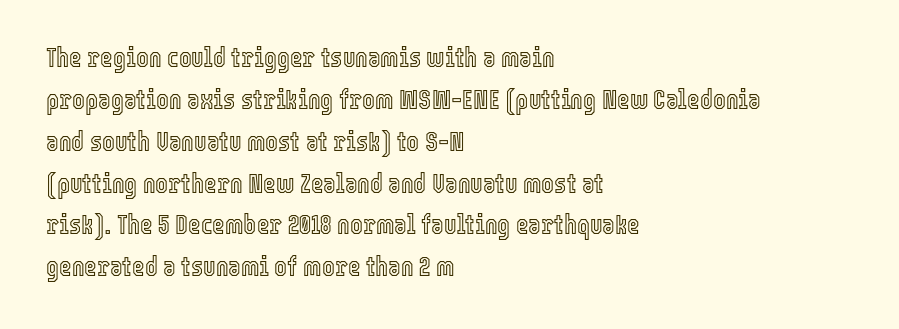
Q: Is the text italic (slanted)? A: No, it is upright.
Q: Is the text underlined? A: No.
Q: How is the paragraph aligned? A: Left-aligned.
Q: Is the spacing between letters normal or unusually wide? A: Normal.
Q: Is the spacing between lines tight, normal or loose? A: Normal.
